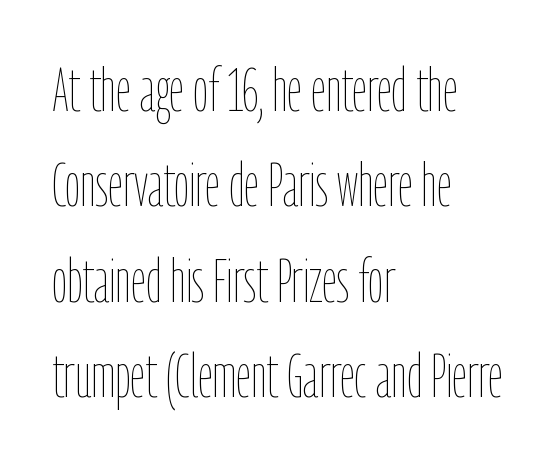
The image shows 60 px thin, condensed type, upright; set left-aligned, normal line spacing (1.59x), normal letter spacing, not underlined; low stroke contrast and a medium x-height.
